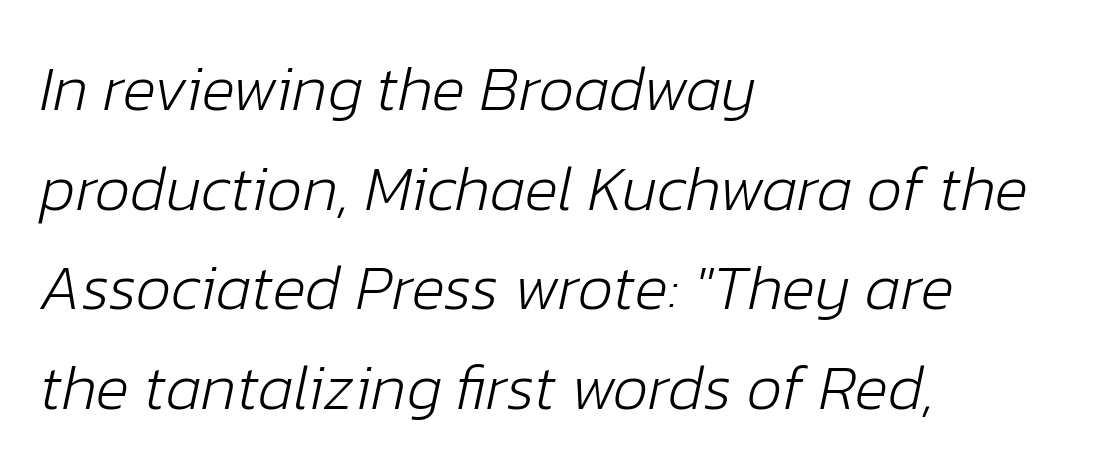
Q: Is the text bold? A: No.
Q: Is the text italic (slanted)? A: Yes, it leans right by about 12 degrees.
Q: Is the text underlined? A: No.
Q: How is the paragraph aligned? A: Left-aligned.
Q: Is the spacing between letters normal or unusually wide? A: Normal.
Q: Is the spacing between lines tight, normal or loose? A: Normal.
Q: Width (condensed, normal, or wide)? A: Normal.
Q: Stroke contrast? A: Low.
Q: x-height? A: Medium.
Q: Monospaced? A: No.
